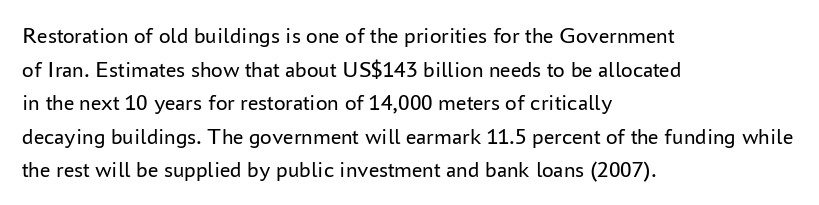
{"italic": "no", "bold": "no", "underline": "no", "align": "left", "line_spacing": "normal", "line_spacing_ratio": 1.46, "letter_spacing": "normal", "letter_spacing_em": 0.0, "glyph_px": 23}
